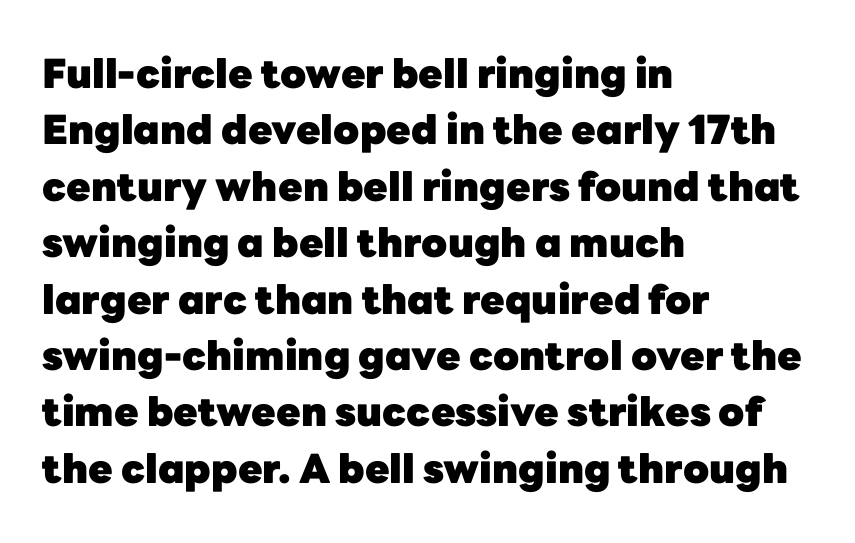
The image shows 40 px heavy sans-serif type, upright; set left-aligned, normal line spacing (1.41x), normal letter spacing, not underlined; low stroke contrast and a medium x-height.
